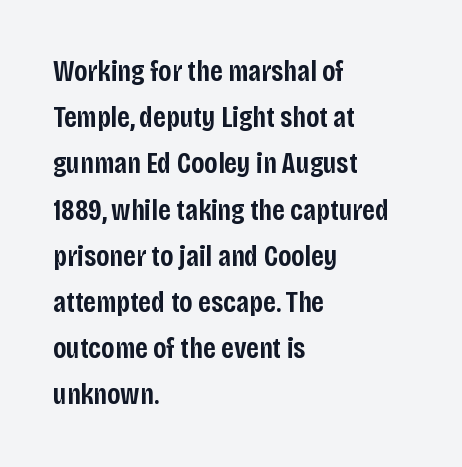
{"serif": "no", "italic": "no", "bold": "semi", "weight": "semibold", "width": "condensed", "stroke_contrast": "low", "x_height": "large", "monospaced": "no", "underline": "no", "align": "left", "line_spacing": "normal", "line_spacing_ratio": 1.54, "letter_spacing": "normal", "letter_spacing_em": 0.0, "glyph_px": 30}
